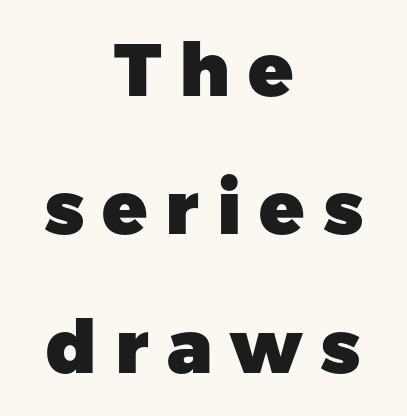
Q: Is the text bold? A: Yes.
Q: Is the text italic (slanted)? A: No, it is upright.
Q: Is the typeface a serif or a sans-serif typeface? A: Sans-serif.
Q: Is the text underlined? A: No.
Q: How is the paragraph aligned? A: Centered.
Q: Is the spacing between letters normal or unusually wide? A: Unusually wide.
Q: Width (condensed, normal, or wide)? A: Normal.
Q: Stroke contrast? A: Low.
Q: x-height? A: Medium.
Q: Monospaced? A: No.
